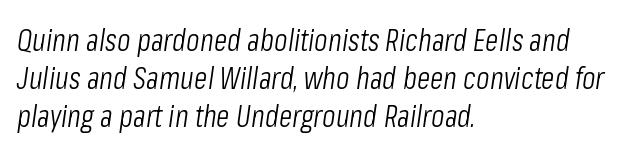
Q: Is the text bold? A: No.
Q: Is the text italic (slanted)? A: Yes, it leans right by about 8 degrees.
Q: Is the text underlined? A: No.
Q: How is the paragraph aligned? A: Left-aligned.
Q: Is the spacing between letters normal or unusually wide? A: Normal.
Q: Width (condensed, normal, or wide)? A: Condensed.
Q: Stroke contrast? A: Low.
Q: x-height? A: Medium.
Q: Monospaced? A: No.
